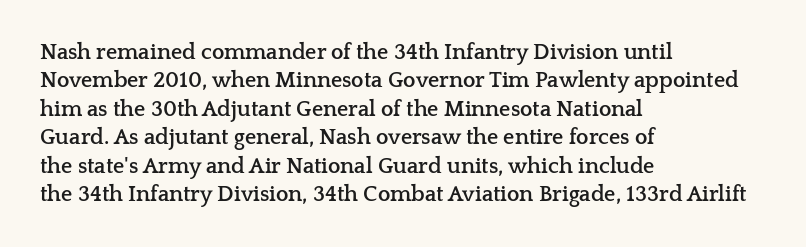
This is the regular roman posture of the typeface. The lines in this sample share a left origin and differ only in where they stop. Standard letterfit; no display-style spreading of the glyphs. Heavy-handed strokes throughout: this text is bold. The space directly below the letters is spotless.
